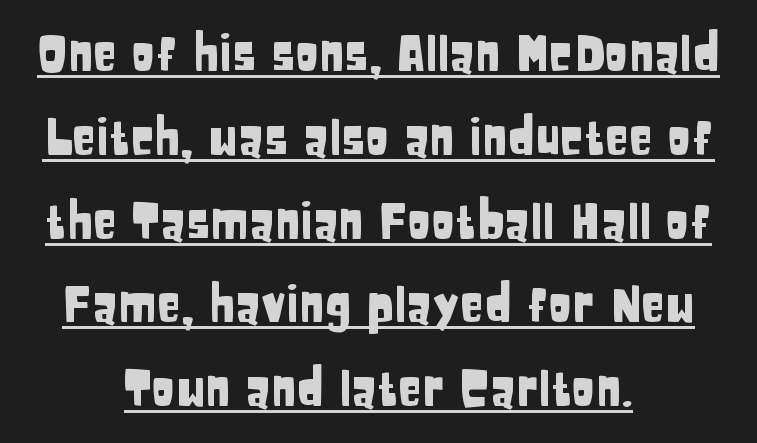
The image shows 49 px condensed sans-serif type, upright; set centered, line spacing 1.71x, normal letter spacing, underlined; low stroke contrast and a large x-height.
